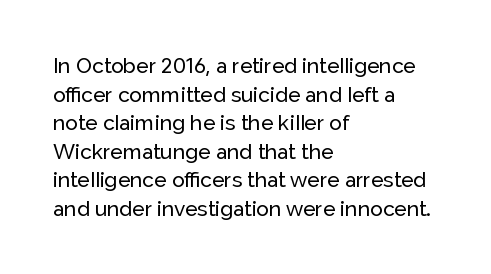
Q: Is the text italic (slanted)? A: No, it is upright.
Q: Is the text underlined? A: No.
Q: How is the paragraph aligned? A: Left-aligned.
Q: Is the spacing between letters normal or unusually wide? A: Normal.
Q: Is the spacing between lines tight, normal or loose? A: Normal.
